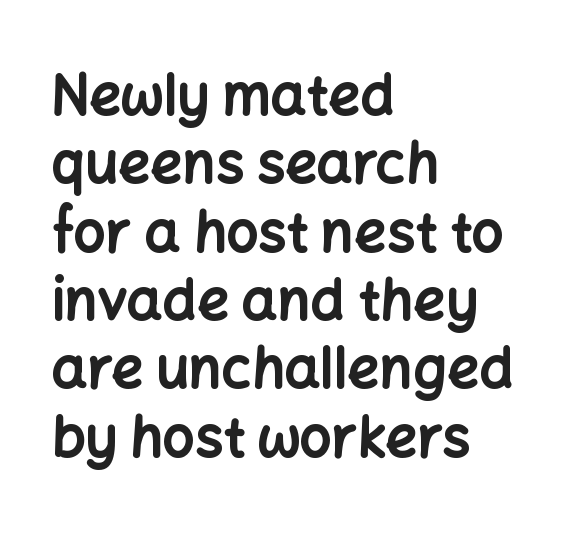
The image shows 56 px bold sans-serif type, upright; set left-aligned, line spacing 1.22x, normal letter spacing, not underlined; low stroke contrast and a medium x-height.
